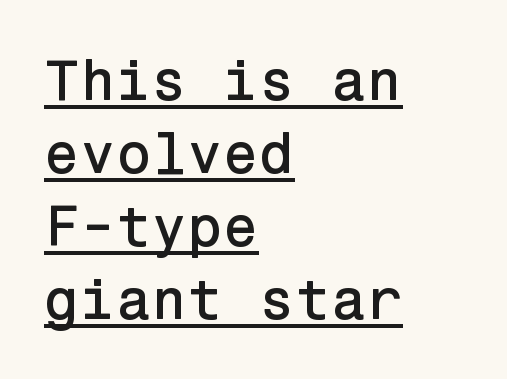
Q: Is the text italic (slanted)? A: No, it is upright.
Q: Is the typeface a serif or a sans-serif typeface? A: Sans-serif.
Q: Is the text underlined? A: Yes.
Q: How is the paragraph aligned? A: Left-aligned.
Q: Is the spacing between letters normal or unusually wide? A: Normal.
Q: Is the spacing between lines tight, normal or loose? A: Normal.
Q: Width (condensed, normal, or wide)? A: Normal.
Q: Stroke contrast? A: Low.
Q: x-height? A: Medium.
